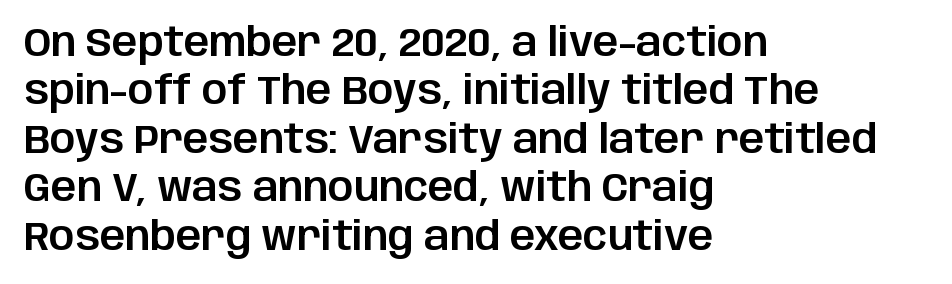
Check where the strokes stop: nothing finishes them off — pure sans. Caption: standard tracking, unaltered. Plain, unruled lines of type. Compared with a centered layout, this one pins lines to the left instead. This is roman type, the default non-slanted kind.
